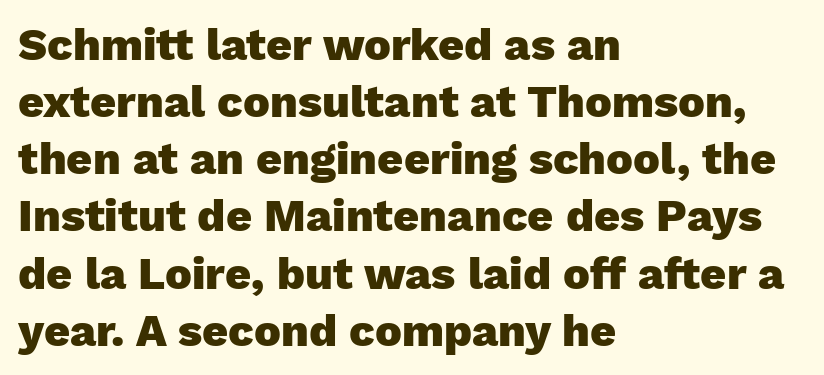
The image shows 45 px heavy sans-serif type, upright; set left-aligned, normal line spacing (1.27x), normal letter spacing, not underlined; low stroke contrast and a medium x-height.
